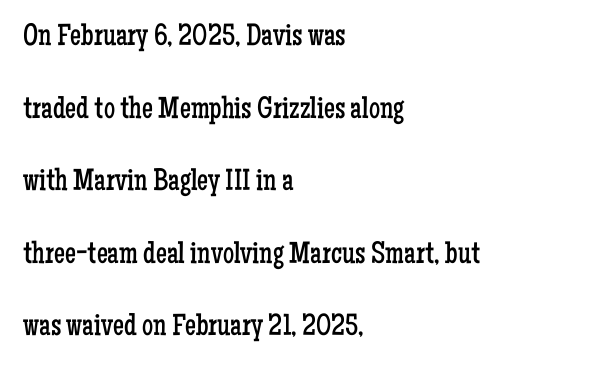
The image shows 31 px regular-weight, condensed serif type, upright; set left-aligned, loose line spacing (2.34x), normal letter spacing, not underlined; low stroke contrast and a medium x-height.
